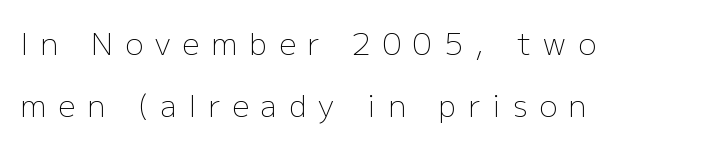
{"serif": "no", "italic": "no", "bold": "no", "weight": "light", "width": "normal", "stroke_contrast": "low", "x_height": "medium", "monospaced": "no", "underline": "no", "align": "left", "line_spacing": "loose", "line_spacing_ratio": 2.06, "letter_spacing": "wide", "letter_spacing_em": 0.4, "glyph_px": 30}
